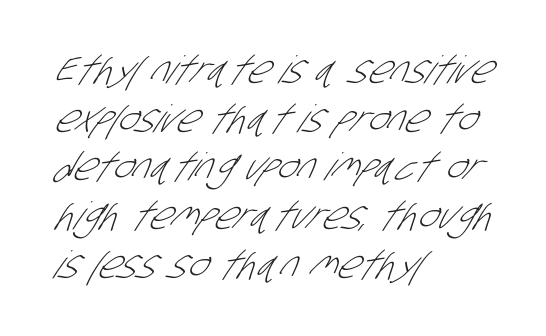
{"serif": "no", "bold": "no", "weight": "light", "width": "condensed", "stroke_contrast": "low", "x_height": "large", "monospaced": "no", "underline": "no", "align": "left", "line_spacing": "normal", "line_spacing_ratio": 1.28, "letter_spacing": "normal", "letter_spacing_em": 0.0, "glyph_px": 38}
